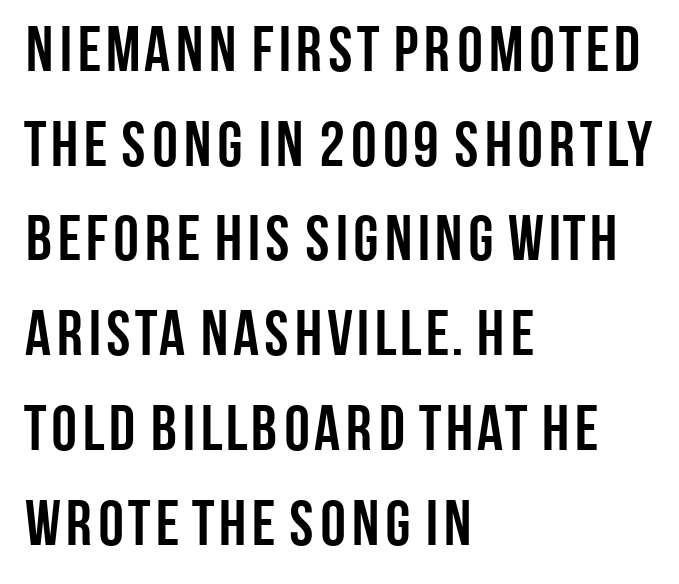
Horizontal bands of white between lines are of average thickness. Here the designer chose a conventional face with non-uniform glyph widths. The lines are quadded left. This sample uses plain, unmodified letter spacing. Tall strokes in this sample are plumb rather than angled.
